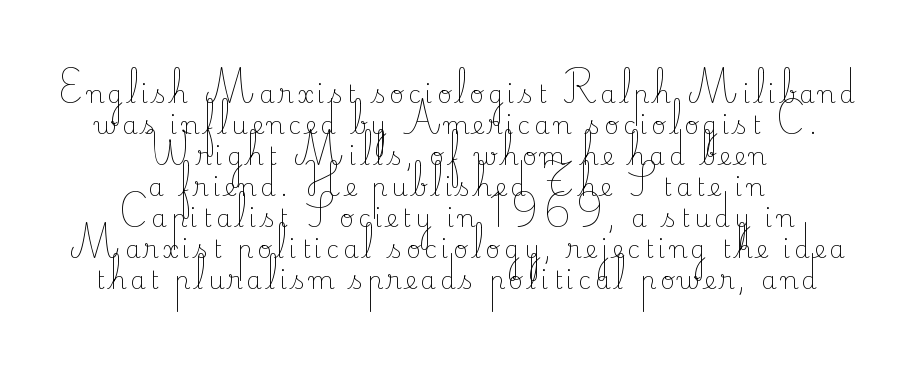
{"italic": "no", "bold": "no", "underline": "no", "align": "center", "line_spacing_ratio": 1.24, "glyph_px": 25}
